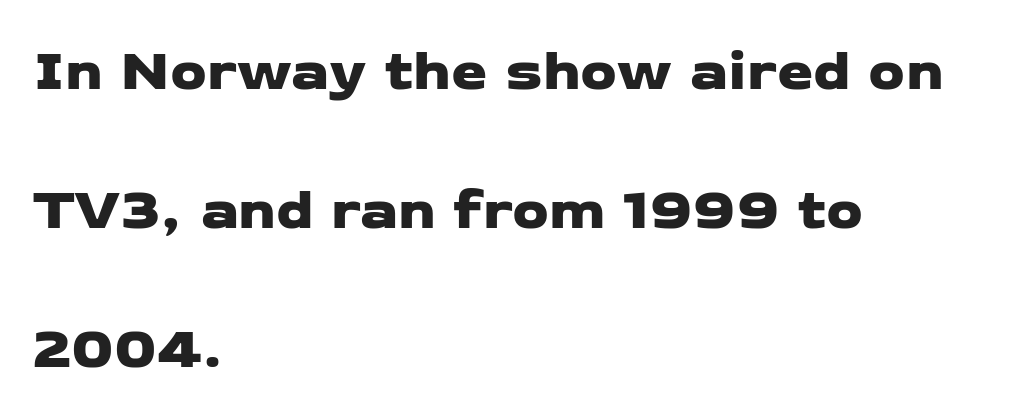
{"serif": "no", "width": "wide", "stroke_contrast": "low", "x_height": "medium", "monospaced": "no", "underline": "no", "align": "left", "line_spacing": "loose", "line_spacing_ratio": 2.4, "letter_spacing": "normal", "letter_spacing_em": 0.0, "glyph_px": 58}
